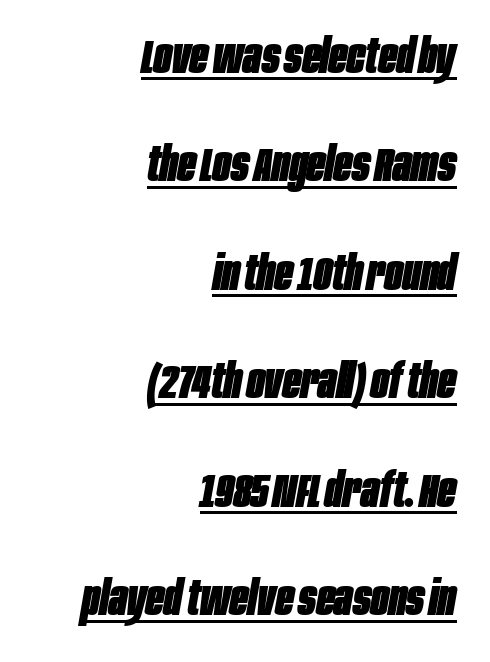
The image shows 48 px heavy, condensed type, italic (leaning right); set right-aligned, loose line spacing (2.26x), normal letter spacing, underlined; low stroke contrast and a large x-height.
